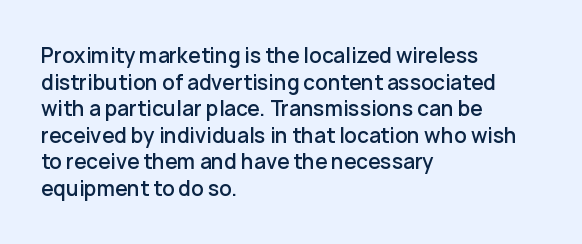
{"italic": "no", "bold": "semi", "underline": "no", "align": "left", "line_spacing": "normal", "line_spacing_ratio": 1.33, "letter_spacing": "normal", "letter_spacing_em": 0.0, "glyph_px": 20}
